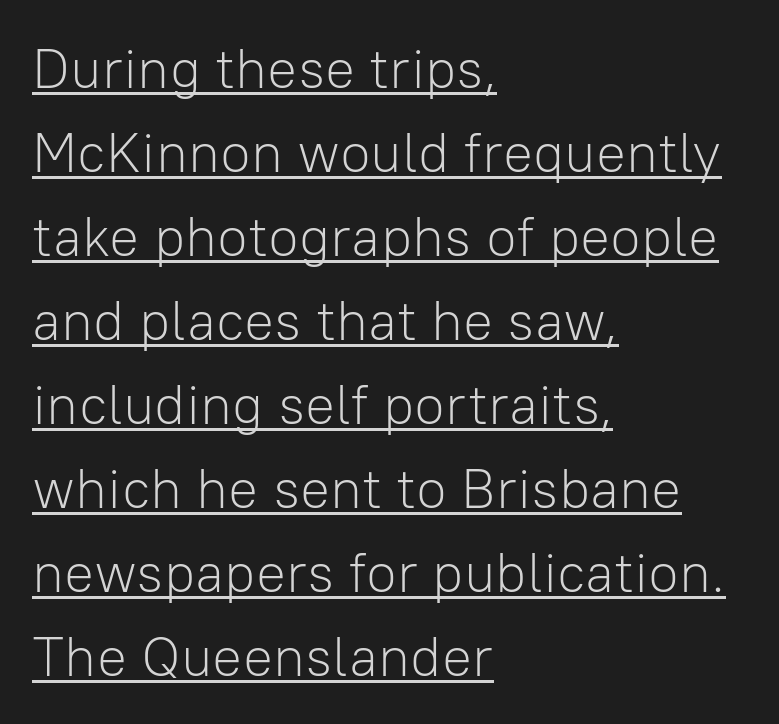
{"serif": "no", "italic": "no", "bold": "no", "weight": "light", "width": "normal", "stroke_contrast": "low", "x_height": "medium", "monospaced": "no", "underline": "yes", "align": "left", "line_spacing": "normal", "line_spacing_ratio": 1.5, "letter_spacing": "normal", "letter_spacing_em": 0.0, "glyph_px": 56}
